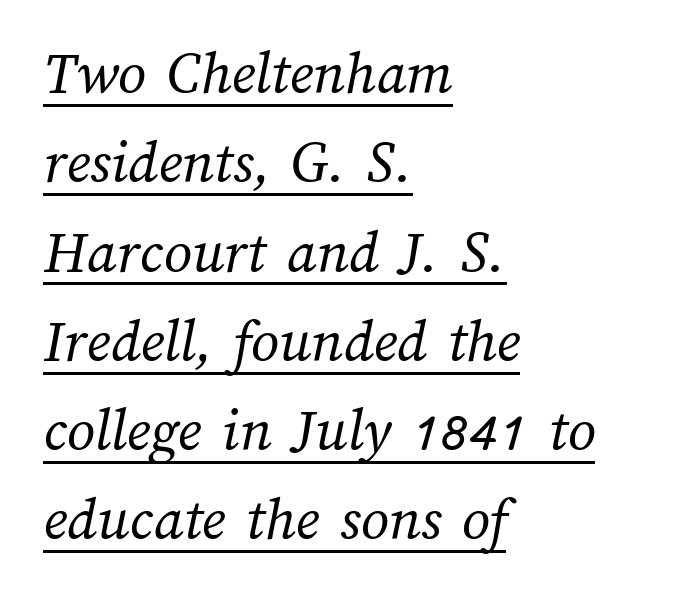
The image shows 62 px regular-weight type; set left-aligned, normal line spacing (1.44x), normal letter spacing, underlined; medium stroke contrast and a medium x-height.
